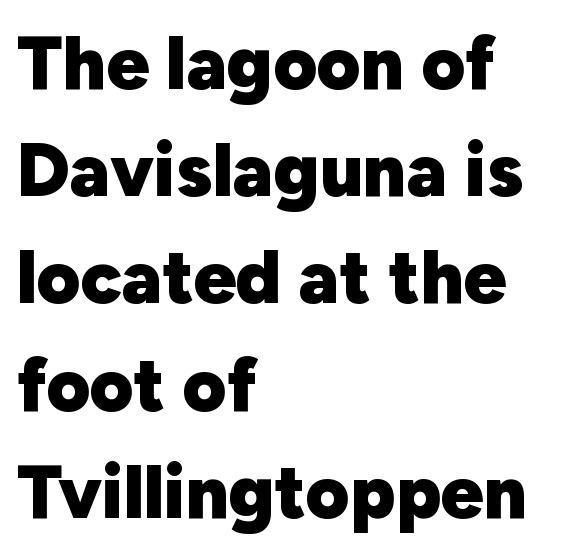
The image shows 75 px heavy sans-serif type, upright; set left-aligned, normal line spacing (1.43x), normal letter spacing, not underlined; low stroke contrast and a medium x-height.
